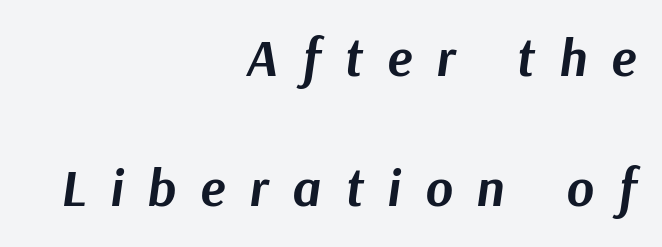
The image shows 52 px bold type, italic (leaning right); set right-aligned, loose line spacing (2.5x), unusually wide letter spacing (+0.47 em), not underlined; medium stroke contrast and a medium x-height.
